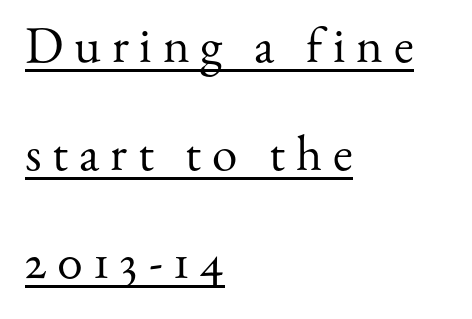
{"serif": "yes", "italic": "no", "bold": "no", "weight": "regular", "width": "normal", "stroke_contrast": "medium", "x_height": "small", "monospaced": "no", "underline": "yes", "align": "left", "line_spacing": "loose", "line_spacing_ratio": 2.12, "letter_spacing": "wide", "letter_spacing_em": 0.21, "glyph_px": 51}
